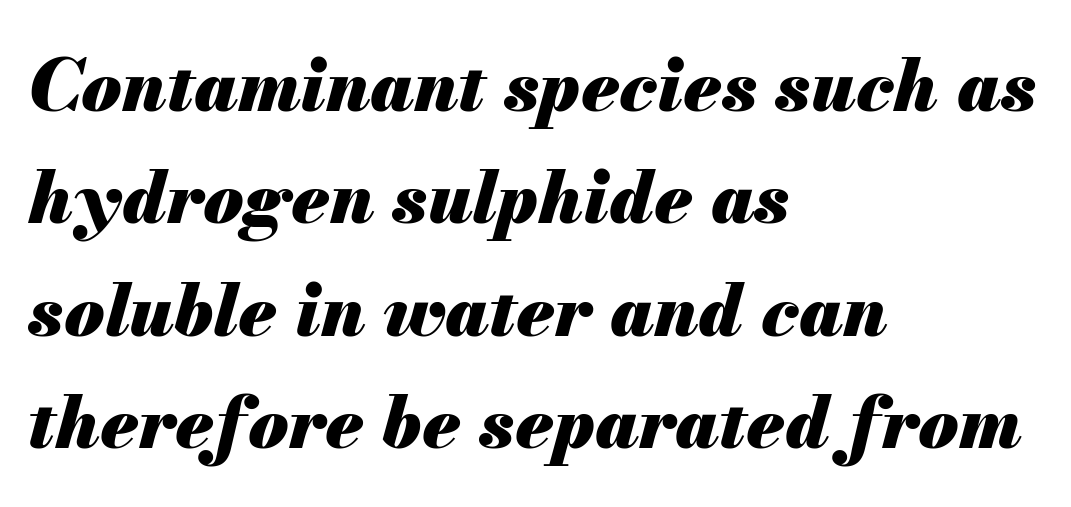
The lines are quadded left. This sample uses an oblique cut, with every glyph tilted off the vertical. The rendering keeps characters at their native spacing. Heft: maximum for text — a bold. One glance says typical: line gaps are just what's usual.
